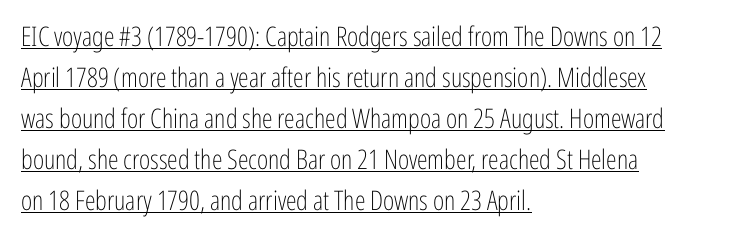
The setting favours the left margin, as ordinary paragraphs usually do. What's the leading like? Ordinary, nothing unusual. Compared with a typical body face, this is equally light or lighter still. This is the regular roman posture of the typeface. A continuous stroke trails under the words, as in a hyperlink. The line texture is even and compact thanks to regular tracking.
